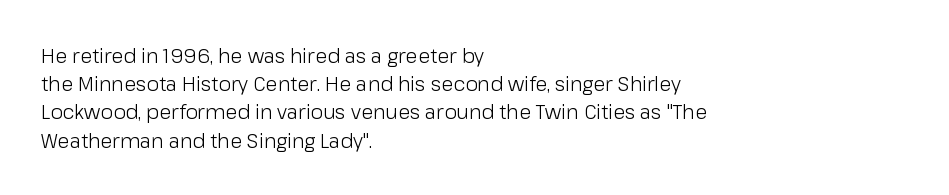
The image shows 20 px text type, upright; set left-aligned, normal line spacing (1.41x), normal letter spacing, not underlined.
